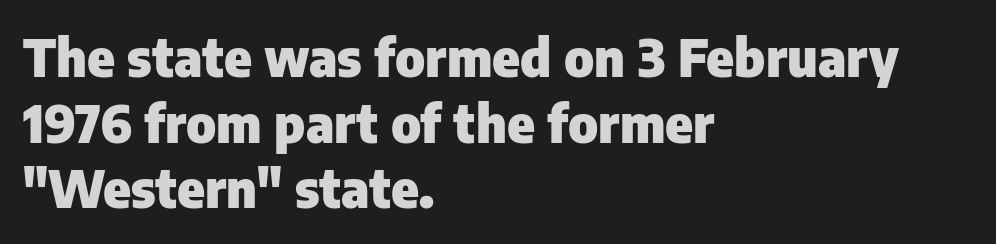
Q: Is the text bold? A: Yes.
Q: Is the text italic (slanted)? A: No, it is upright.
Q: Is the typeface a serif or a sans-serif typeface? A: Sans-serif.
Q: Is the text underlined? A: No.
Q: How is the paragraph aligned? A: Left-aligned.
Q: Is the spacing between letters normal or unusually wide? A: Normal.
Q: Is the spacing between lines tight, normal or loose? A: Normal.
Q: Width (condensed, normal, or wide)? A: Normal.
Q: Stroke contrast? A: Low.
Q: x-height? A: Medium.
Q: Monospaced? A: No.
